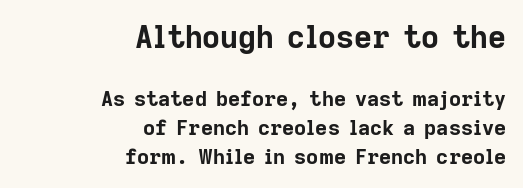
Summary of vertical rhythm: regular, with standard interline spacing. Do the letters lean? They stand straight. The gaps between neighbouring characters are ordinary and unremarkable. Varying glyph widths throughout — classic text-font behaviour. Beneath every word, the page is bare.
